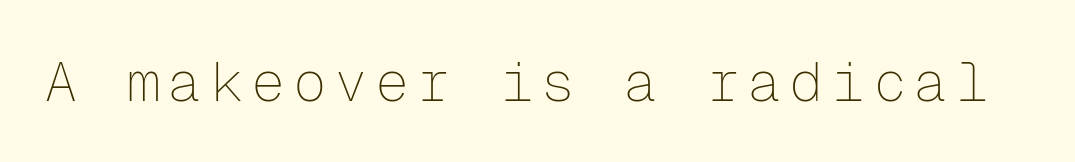
Q: Is the text bold? A: No.
Q: Is the text italic (slanted)? A: No, it is upright.
Q: Is the typeface a serif or a sans-serif typeface? A: Sans-serif.
Q: Is the text underlined? A: No.
Q: Width (condensed, normal, or wide)? A: Normal.
Q: Stroke contrast? A: Low.
Q: x-height? A: Medium.
Q: Monospaced? A: Yes.
